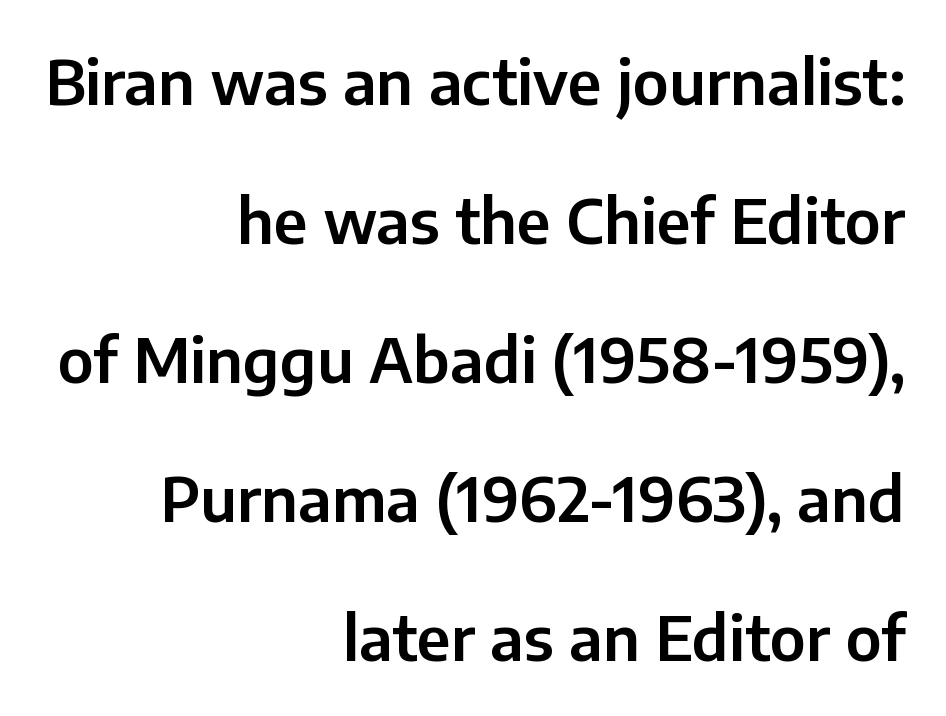
{"serif": "no", "italic": "no", "width": "normal", "stroke_contrast": "low", "x_height": "medium", "monospaced": "no", "underline": "no", "align": "right", "line_spacing": "loose", "line_spacing_ratio": 2.24, "letter_spacing": "normal", "letter_spacing_em": 0.0, "glyph_px": 62}
